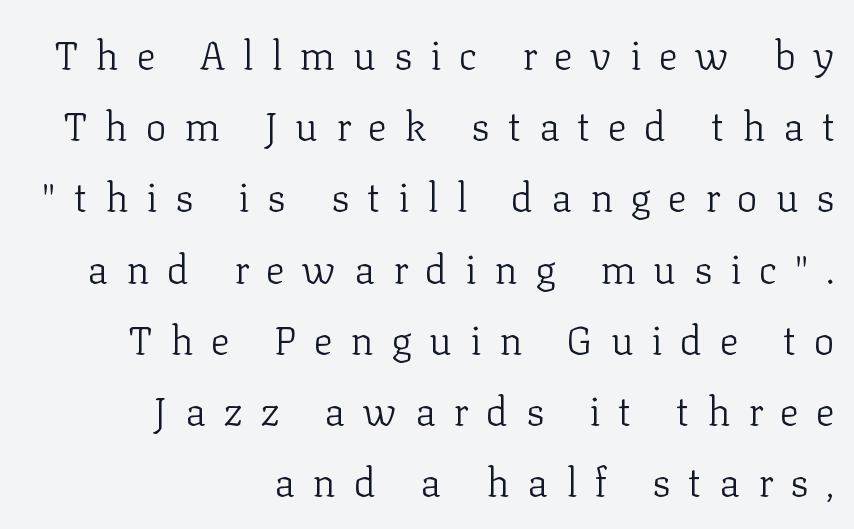
The image shows 40 px light serif type, upright; set right-aligned, line spacing 1.78x, unusually wide letter spacing (+0.44 em), not underlined; low stroke contrast and a medium x-height.
